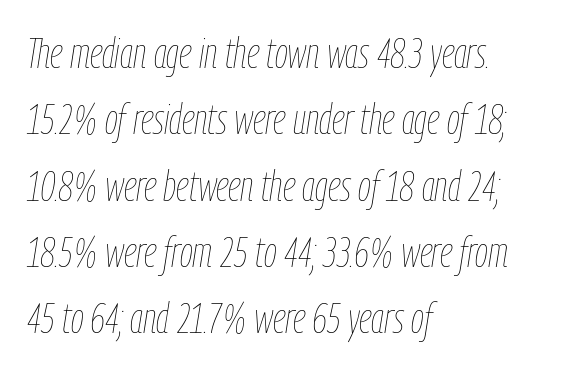
Q: Is the text bold? A: No.
Q: Is the text italic (slanted)? A: Yes, it leans right by about 9 degrees.
Q: Is the text underlined? A: No.
Q: How is the paragraph aligned? A: Left-aligned.
Q: Is the spacing between letters normal or unusually wide? A: Normal.
Q: Is the spacing between lines tight, normal or loose? A: Normal.
Q: Width (condensed, normal, or wide)? A: Condensed.
Q: Stroke contrast? A: Low.
Q: x-height? A: Medium.
Q: Monospaced? A: No.
